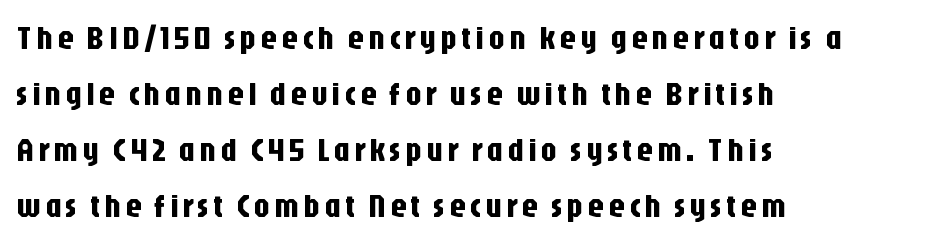
Q: Is the text italic (slanted)? A: No, it is upright.
Q: Is the typeface a serif or a sans-serif typeface? A: Sans-serif.
Q: Is the text underlined? A: No.
Q: How is the paragraph aligned? A: Left-aligned.
Q: Is the spacing between lines tight, normal or loose? A: Normal.
Q: Width (condensed, normal, or wide)? A: Condensed.
Q: Stroke contrast? A: Low.
Q: x-height? A: Large.
Q: Monospaced? A: No.
